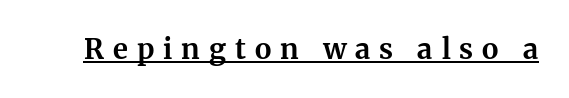
Rendered with straight, roman letterforms. Is this a fixed-width face? No — the glyphs have proportional, varying widths. You can see a thin bar hugging the bottom of the glyphs. Regarding serifs, this sample has them. Each word looks stretched out because of the extra space between its letters.
